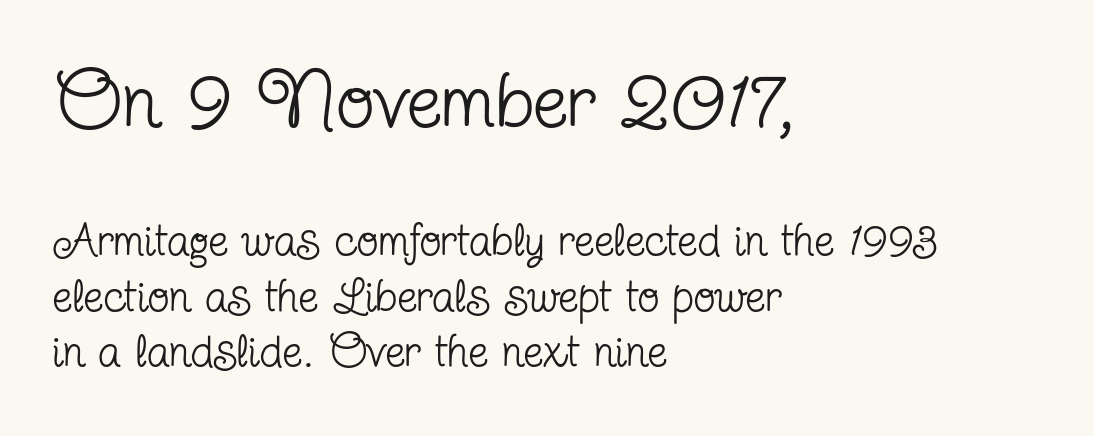
The image shows 79 px regular-weight, condensed serif type, upright; set left-aligned, line spacing 1.23x, normal letter spacing, not underlined; the first (top) block is 1.76x larger; low stroke contrast and a medium x-height.
